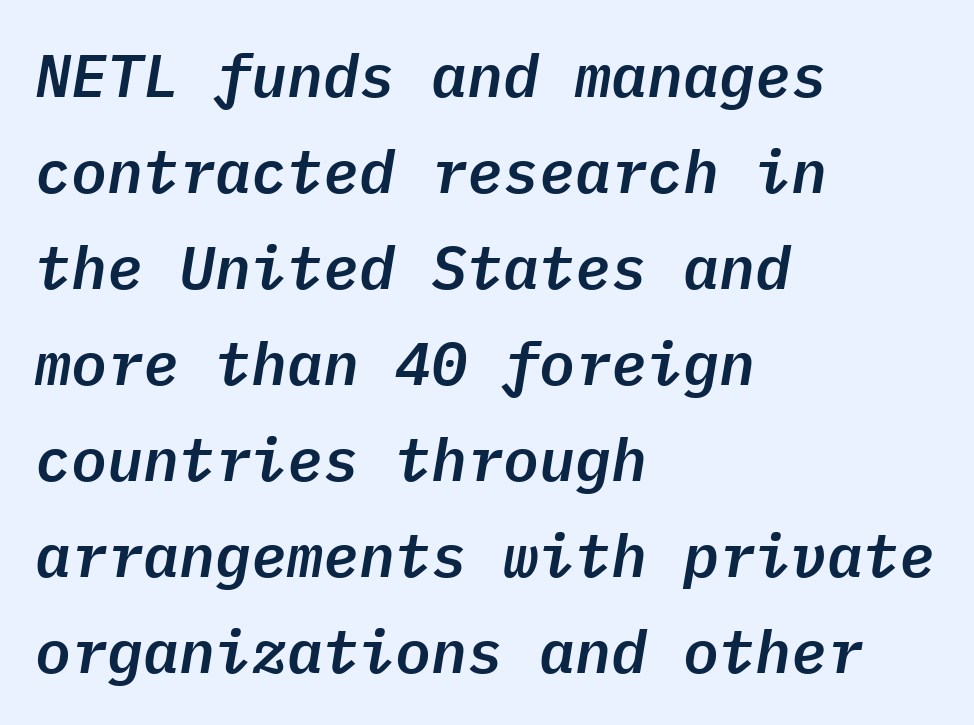
The glyphs are unaccompanied by any horizontal stroke below them. No extra tracking has been applied to these lines. Leftover space on each line is placed entirely after the last word. The rendering applies a slant to the glyphs. Each letter, wide or thin by design, is forced into the same width here.
